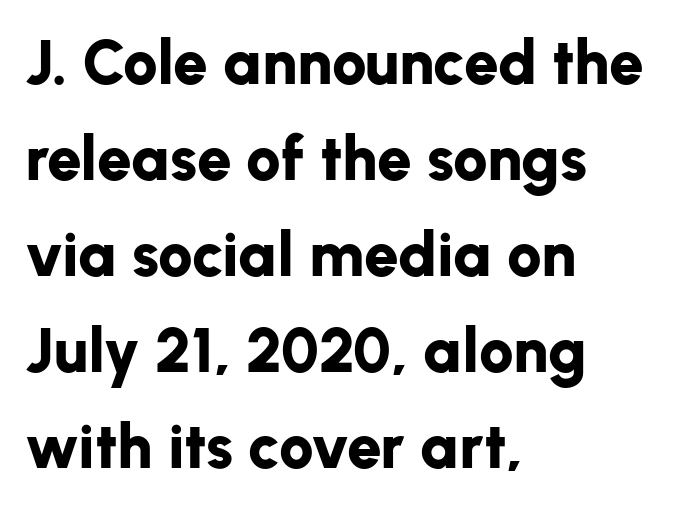
The image shows 62 px bold sans-serif type, upright; set left-aligned, normal line spacing (1.55x), normal letter spacing, not underlined; low stroke contrast and a medium x-height.
